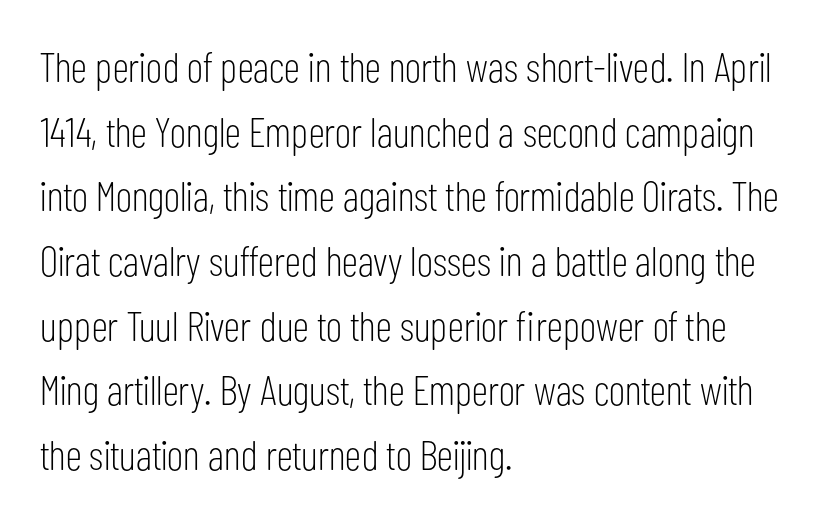
{"serif": "no", "italic": "no", "bold": "no", "weight": "light", "width": "condensed", "stroke_contrast": "low", "x_height": "medium", "monospaced": "no", "underline": "no", "align": "left", "line_spacing": "normal", "line_spacing_ratio": 1.54, "letter_spacing": "normal", "letter_spacing_em": 0.0, "glyph_px": 42}
